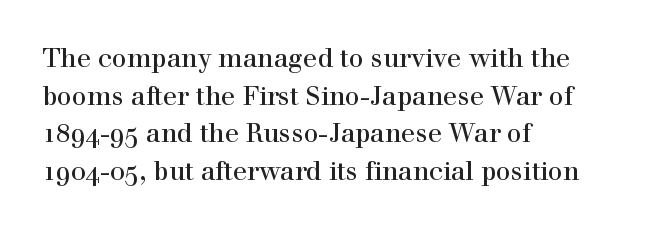
{"italic": "no", "underline": "no", "align": "left", "line_spacing": "normal", "line_spacing_ratio": 1.45, "letter_spacing": "normal", "letter_spacing_em": 0.0, "glyph_px": 26}
